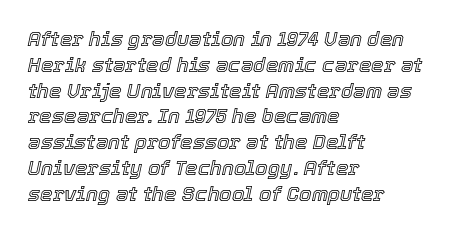
Q: Is the text italic (slanted)? A: Yes, it leans right by about 12 degrees.
Q: Is the text underlined? A: No.
Q: How is the paragraph aligned? A: Left-aligned.
Q: Is the spacing between letters normal or unusually wide? A: Normal.
Q: Is the spacing between lines tight, normal or loose? A: Normal.
